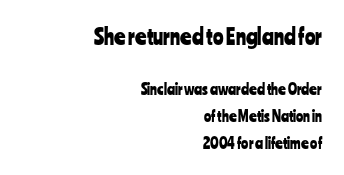
{"italic": "no", "underline": "no", "align": "right", "line_spacing_ratio": 1.79, "letter_spacing": "normal", "letter_spacing_em": 0.0, "larger_block": "first", "size_ratio": 1.47, "glyph_px": 22}
